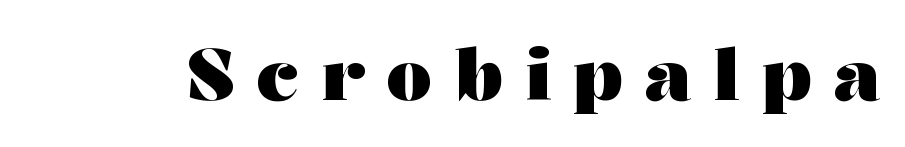
{"serif": "yes", "italic": "no", "bold": "yes", "weight": "heavy", "width": "wide", "stroke_contrast": "medium", "x_height": "medium", "monospaced": "no", "underline": "no", "letter_spacing": "wide", "letter_spacing_em": 0.32, "glyph_px": 71}
